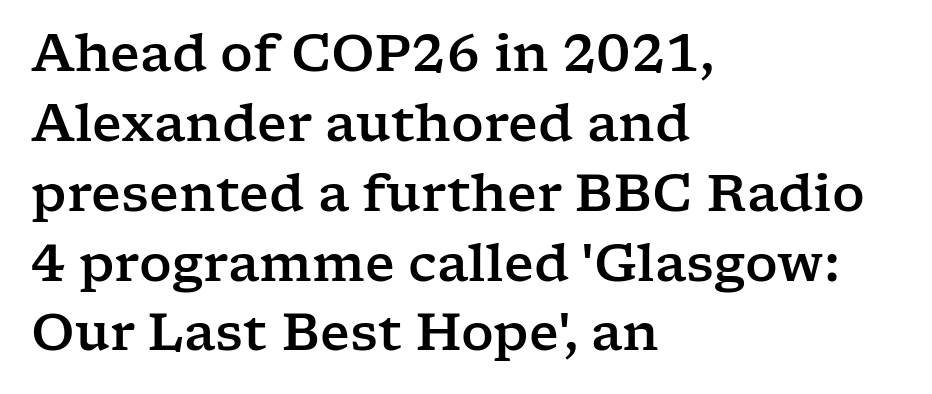
{"serif": "yes", "italic": "no", "width": "wide", "stroke_contrast": "low", "x_height": "medium", "monospaced": "no", "underline": "no", "align": "left", "line_spacing": "normal", "line_spacing_ratio": 1.37, "letter_spacing": "normal", "letter_spacing_em": 0.0, "glyph_px": 51}
